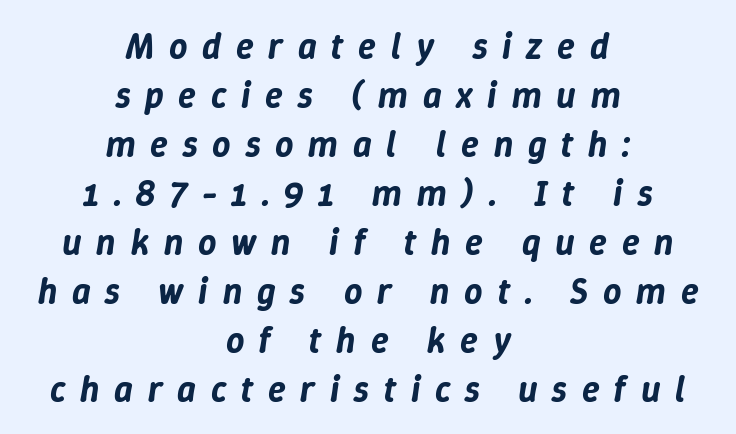
{"italic": "yes", "lean": "right", "slant_degrees": 9, "width": "normal", "stroke_contrast": "low", "x_height": "medium", "monospaced": "no", "underline": "no", "align": "center", "line_spacing": "normal", "line_spacing_ratio": 1.36, "letter_spacing": "wide", "letter_spacing_em": 0.41, "glyph_px": 36}
